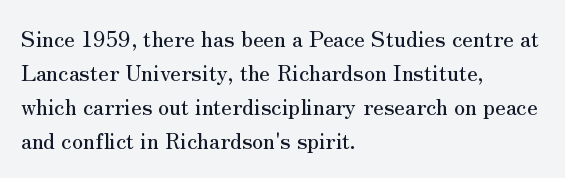
The image shows 22 px text type, upright; set left-aligned, normal line spacing (1.55x), normal letter spacing, not underlined.
